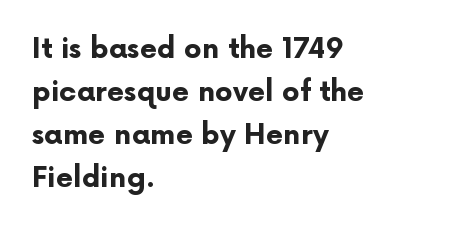
Each new line begins a customary step beneath the previous one. The rendering uses natural spacing where letterforms have individual widths. The axis of the letterforms is exactly vertical. The letters are bold, with thick, heavy strokes.
